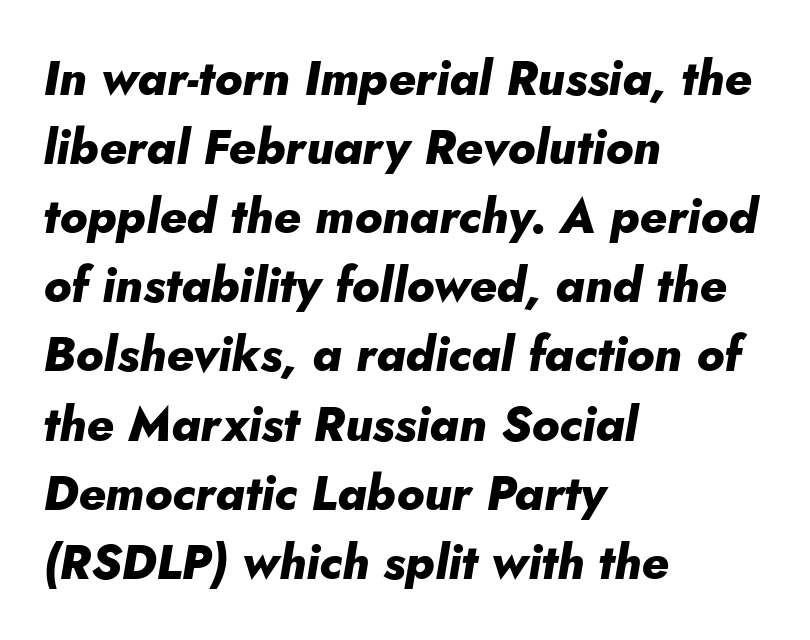
Does the lettering tilt? It does — this is italic. The font is running at its bold setting. Where is the straight margin? On the left. The words here are not underlined. Proportional: the letters do not fall into vertical columns. Regular leading.
